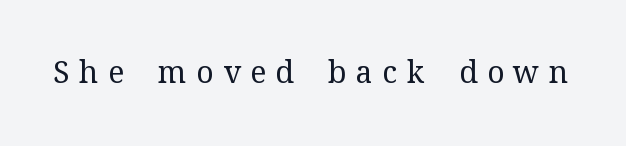
Q: Is the text bold? A: No.
Q: Is the text italic (slanted)? A: No, it is upright.
Q: Is the typeface a serif or a sans-serif typeface? A: Serif.
Q: Is the text underlined? A: No.
Q: Is the spacing between letters normal or unusually wide? A: Unusually wide.
Q: Width (condensed, normal, or wide)? A: Normal.
Q: Stroke contrast? A: Medium.
Q: x-height? A: Medium.
Q: Monospaced? A: No.
